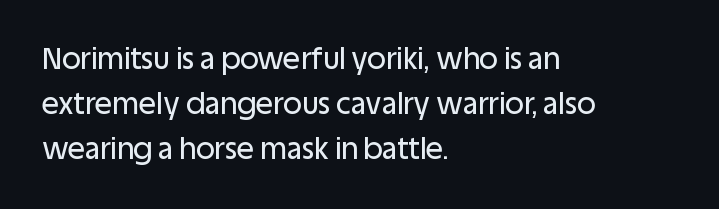
Q: Is the text italic (slanted)? A: No, it is upright.
Q: Is the typeface a serif or a sans-serif typeface? A: Sans-serif.
Q: Is the text underlined? A: No.
Q: How is the paragraph aligned? A: Left-aligned.
Q: Is the spacing between letters normal or unusually wide? A: Normal.
Q: Is the spacing between lines tight, normal or loose? A: Normal.
Q: Width (condensed, normal, or wide)? A: Normal.
Q: Stroke contrast? A: Low.
Q: x-height? A: Large.
Q: Monospaced? A: No.
